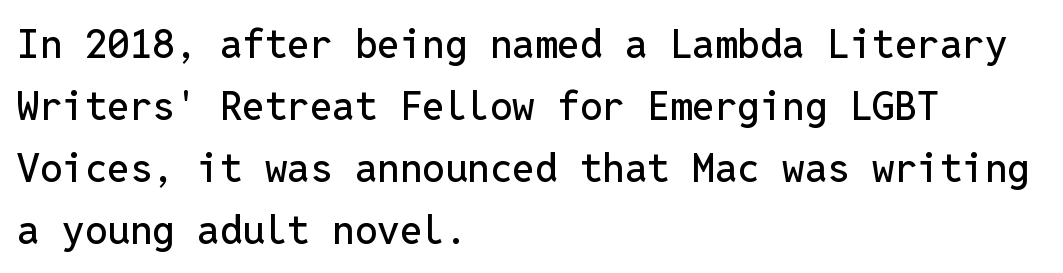
The image shows 40 px sans-serif type, upright, monospaced; set left-aligned, normal line spacing (1.55x), normal letter spacing, not underlined; low stroke contrast and a medium x-height.
